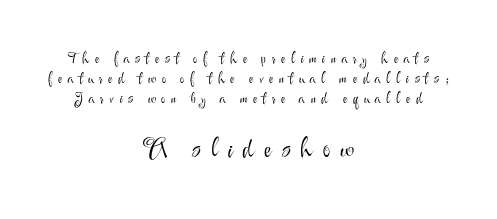
{"bold": "no", "underline": "no", "align": "center", "line_spacing": "normal", "line_spacing_ratio": 1.35, "letter_spacing": "wide", "letter_spacing_em": 0.37, "larger_block": "second", "size_ratio": 1.73, "glyph_px": 26}
